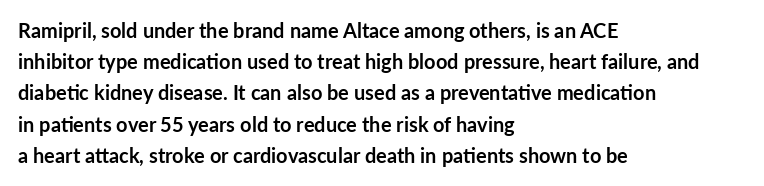
Beneath every word, the page is bare. The letterforms sit shoulder to shoulder at normal distance. The typesetter chose a ragged-right arrangement here. What weight is shown? A full bold with thick strokes.
